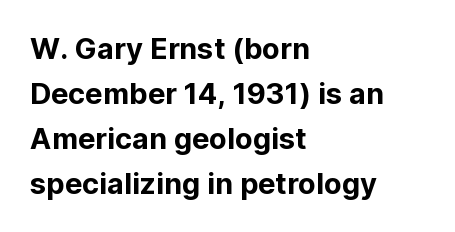
Each word holds together tightly as a unit, with standard inter-letter gaps. Compared with a centered layout, this one pins lines to the left instead. Does the leading feel generous? No, just average. The face used here is proportionally spaced, like ordinary book or web type.
